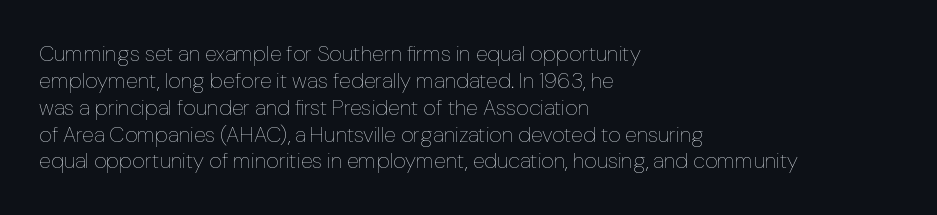
Honestly, the letter spacing is just normal — you wouldn't notice it. A student would call this left alignment; a typographer would say flush left, rag right. The font sits on the lighter half of the weight spectrum, regular included. Just letters on the line, the space beneath them empty.
